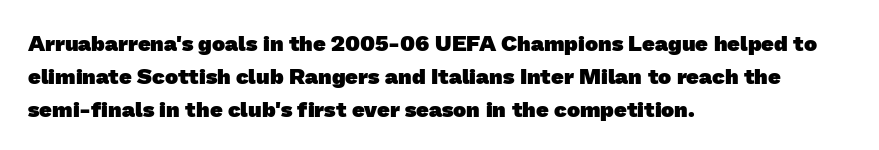
The image shows 22 px bold type; set left-aligned, normal line spacing (1.49x), normal letter spacing, not underlined.
